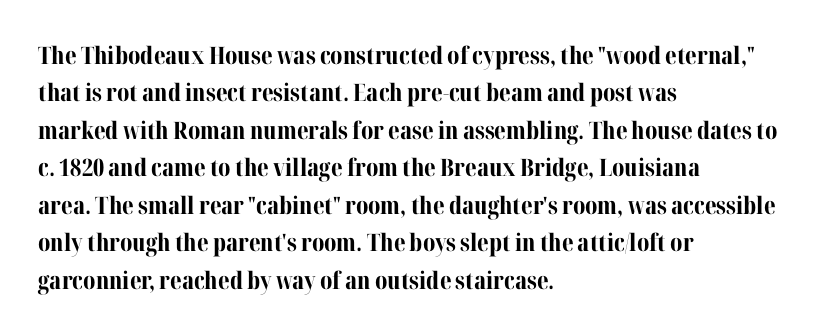
The image shows 24 px bold type, upright; set left-aligned, normal line spacing (1.56x), normal letter spacing, not underlined.
